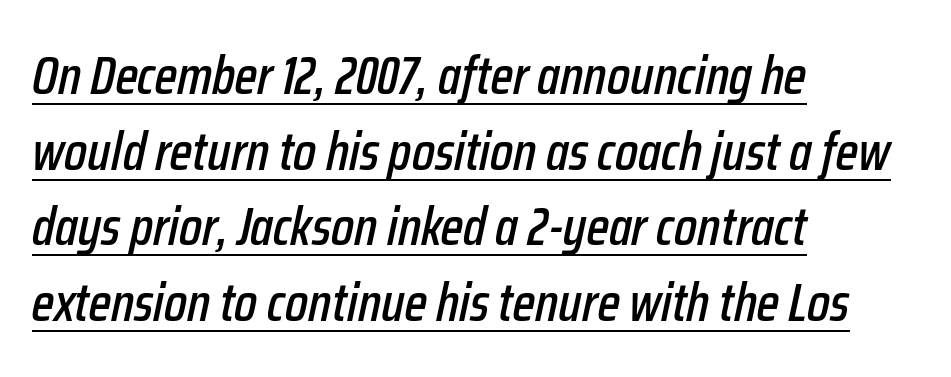
The image shows 54 px condensed type, italic (leaning right); set left-aligned, normal line spacing (1.4x), normal letter spacing, underlined; low stroke contrast and a medium x-height.
